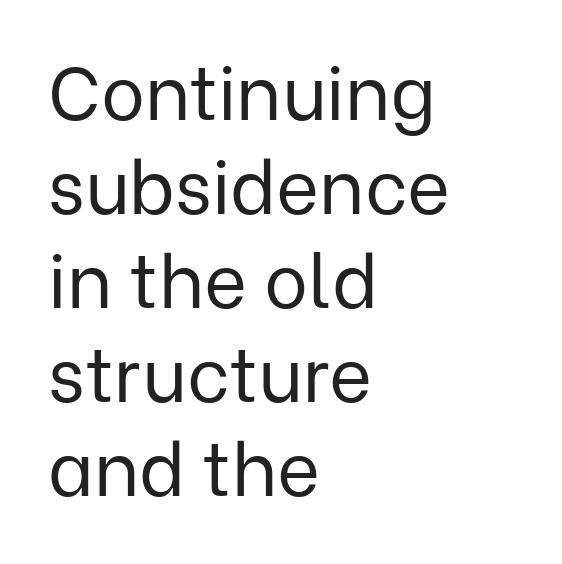
The image shows 74 px regular-weight sans-serif type, upright; set left-aligned, normal line spacing (1.27x), normal letter spacing, not underlined; low stroke contrast and a medium x-height.
